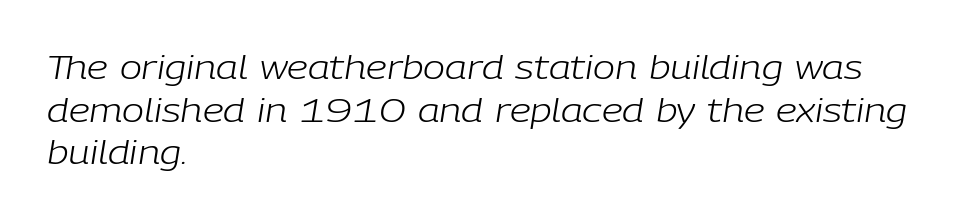
The image shows 33 px light type, italic (leaning right); set left-aligned, normal line spacing (1.29x), normal letter spacing, not underlined; low stroke contrast and a medium x-height.
